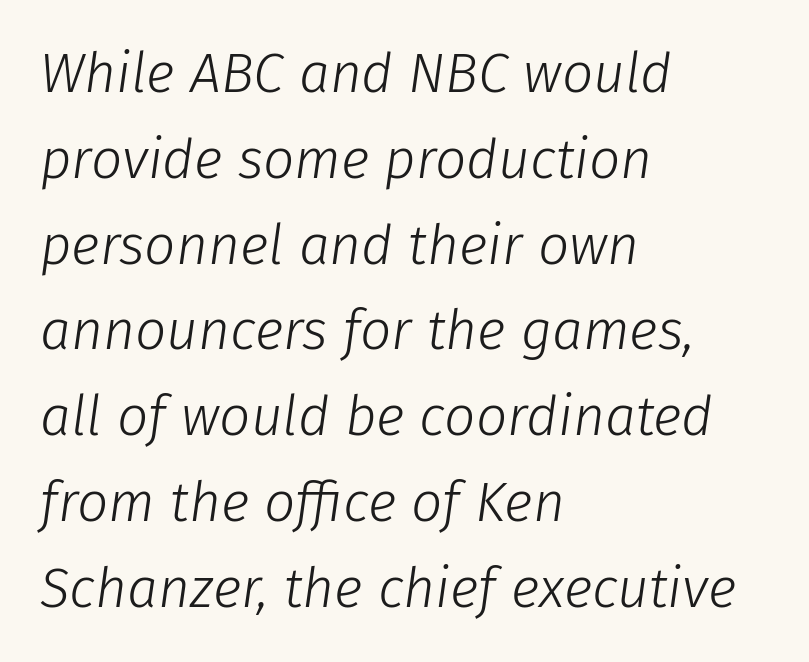
Bare-footed words on every line. Students, observe: this is what conventionally led text looks like. The letters advance in unequal steps, a hallmark of proportional type. Each line starts at the same left margin while the right side varies. The type is set solid horizontally, with unmodified tracking. The specimen reads as italic at a glance.
